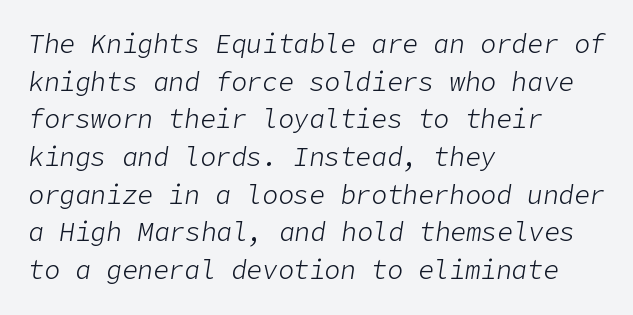
Teacher's note: observe the even left margin — that is flush-left alignment. Unmarked baselines from the first word to the last. Evenly set lines give the paragraph a standard silhouette. The weight tops out at a normal text grade.
